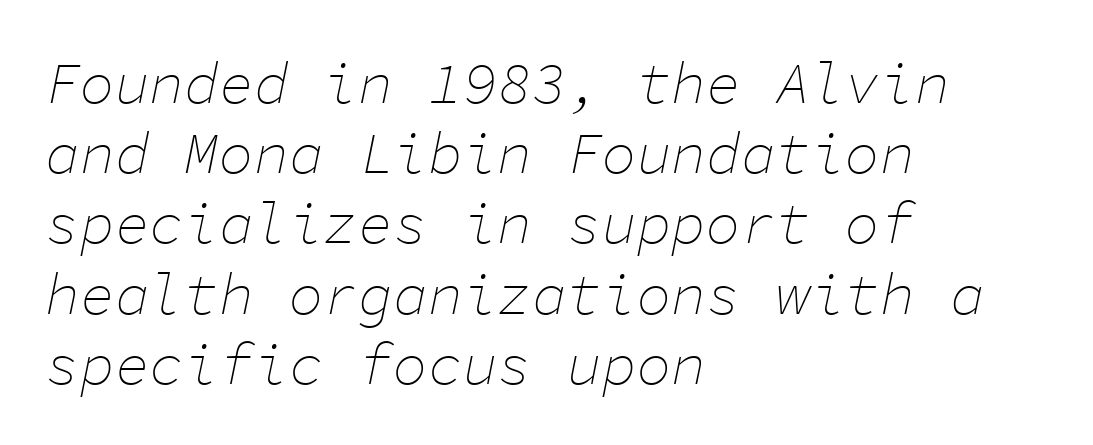
The image shows 58 px thin type, italic (leaning right), monospaced; set left-aligned, line spacing 1.21x, normal letter spacing, not underlined; low stroke contrast and a medium x-height.
